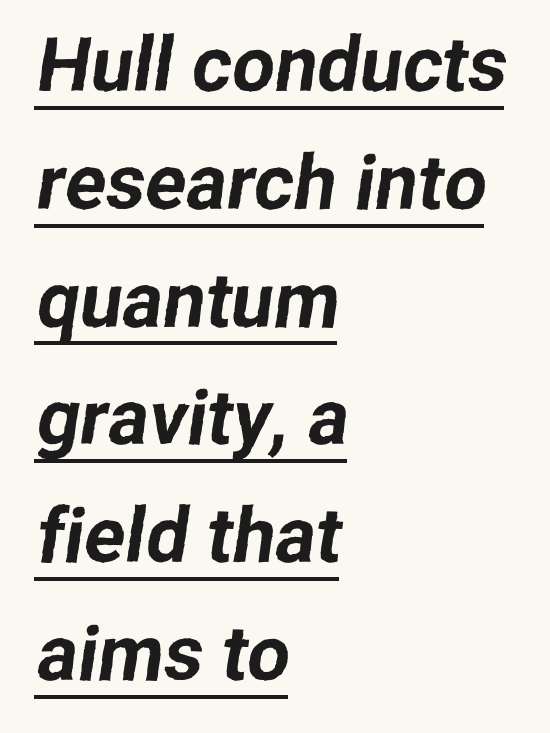
Q: Is the typeface a serif or a sans-serif typeface? A: Sans-serif.
Q: Is the text underlined? A: Yes.
Q: How is the paragraph aligned? A: Left-aligned.
Q: Is the spacing between letters normal or unusually wide? A: Normal.
Q: Is the spacing between lines tight, normal or loose? A: Normal.
Q: Width (condensed, normal, or wide)? A: Normal.
Q: Stroke contrast? A: Low.
Q: x-height? A: Medium.
Q: Monospaced? A: No.
